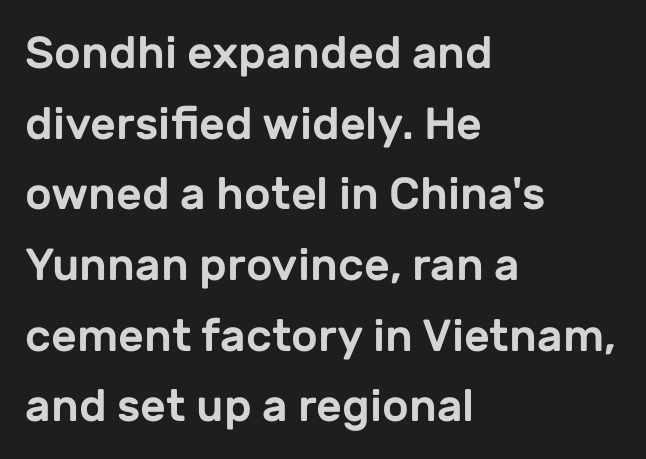
The lines in this sample share a left origin and differ only in where they stop. Descender tails drop into unmarked territory. The line texture is even and compact thanks to regular tracking. Regarding serifs, this sample does without them. Honestly, the row spacing looks completely unremarkable.
